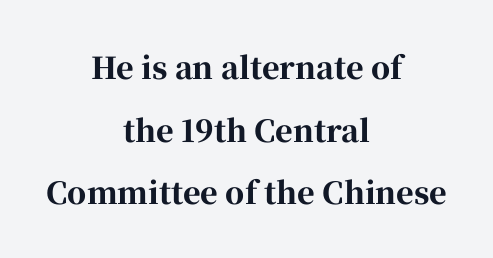
{"serif": "yes", "italic": "no", "bold": "yes", "weight": "bold", "width": "normal", "stroke_contrast": "high", "x_height": "medium", "monospaced": "no", "underline": "no", "align": "center", "line_spacing": "loose", "line_spacing_ratio": 2.09, "letter_spacing": "normal", "letter_spacing_em": 0.0, "glyph_px": 30}
